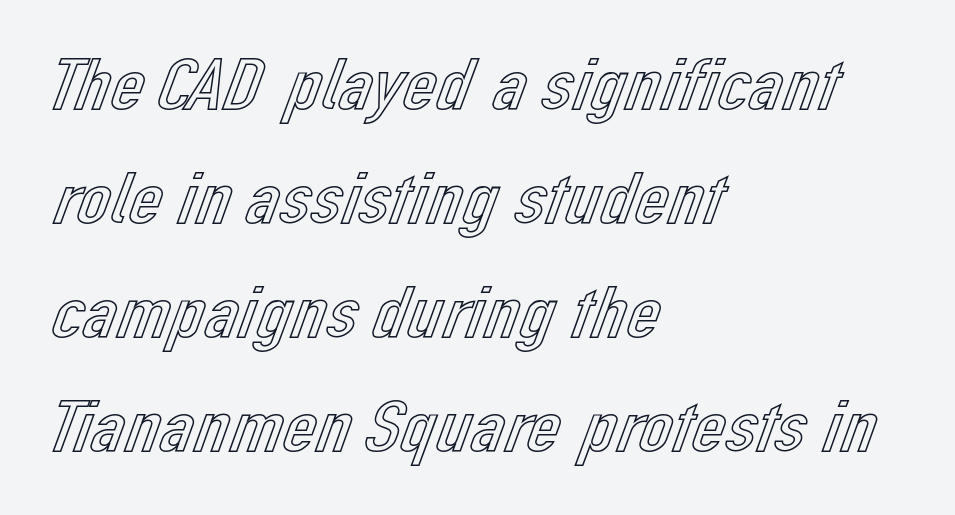
These lines are rendered in a variable-pitch font. Default kerning and tracking; the words read as compact shapes. The passage shown is not underscored anywhere. Horizontal alignment here is leftward, the default for most running prose. Notice how descenders clear the ascenders below comfortably — that's standard leading.
